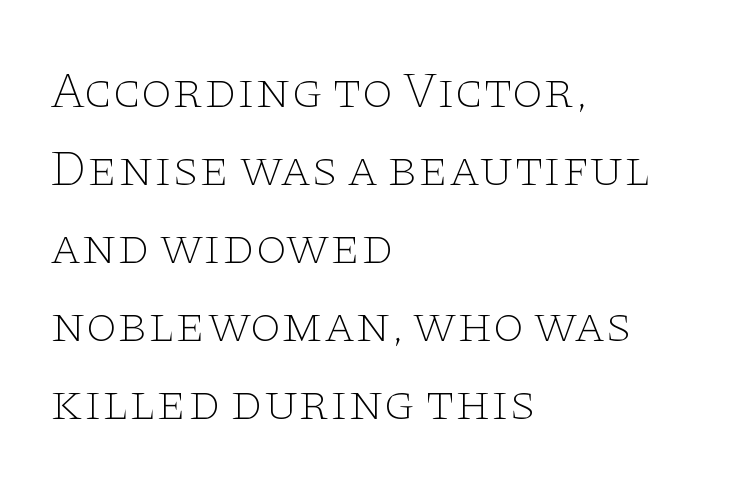
The ragged edge is on the right, which tells us the setting is flush left. Stroke thickness stays within the range of a standard reading face or lighter. Compared with typical body copy, the letter spacing here is the same. Classification — serif. This sample has the flowing, uneven cadence of proportional lettering.
